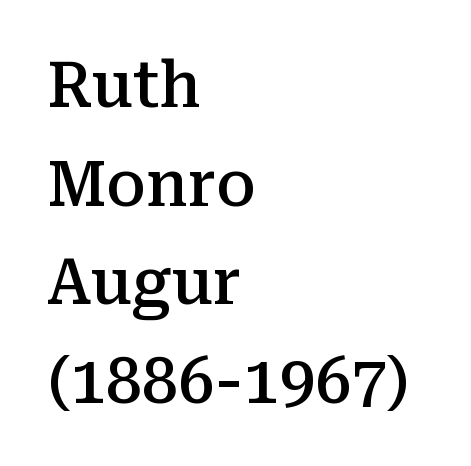
{"serif": "yes", "italic": "no", "bold": "semi", "weight": "semibold", "width": "normal", "stroke_contrast": "medium", "x_height": "medium", "monospaced": "no", "underline": "no", "align": "left", "line_spacing": "normal", "line_spacing_ratio": 1.54, "letter_spacing": "normal", "letter_spacing_em": 0.0, "glyph_px": 64}
